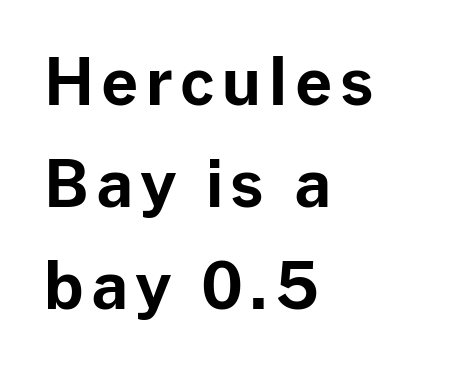
The image shows 64 px bold sans-serif type, upright; set left-aligned, normal line spacing (1.59x), not underlined; low stroke contrast and a medium x-height.
